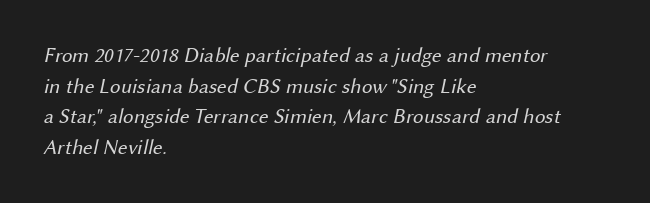
The image shows 21 px text type; set left-aligned, normal line spacing (1.46x), normal letter spacing, not underlined.
